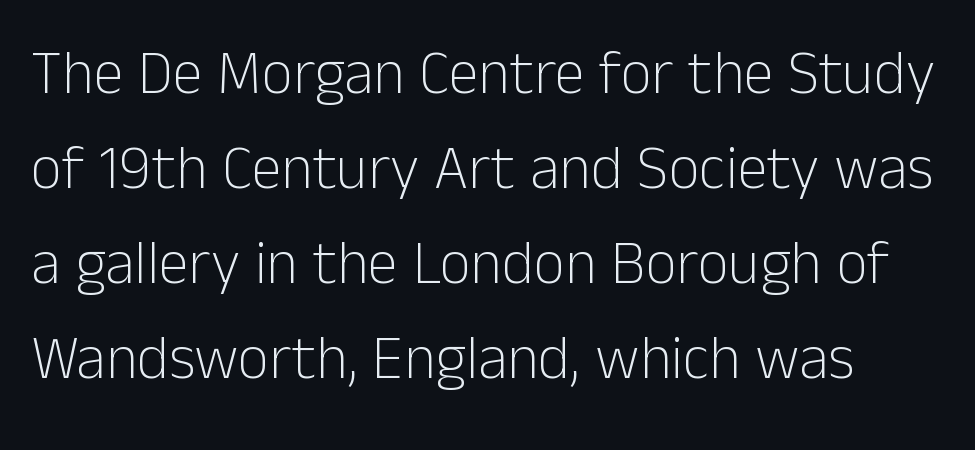
{"serif": "no", "italic": "no", "bold": "no", "weight": "light", "width": "normal", "stroke_contrast": "low", "x_height": "medium", "monospaced": "no", "underline": "no", "line_spacing": "normal", "line_spacing_ratio": 1.56, "letter_spacing": "normal", "letter_spacing_em": 0.0, "glyph_px": 61}
